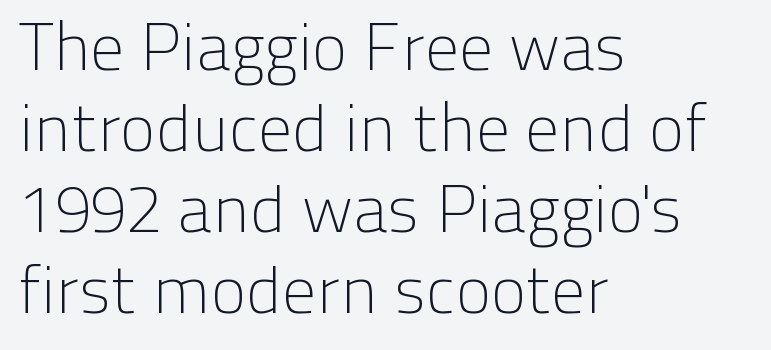
Think of a printed novel: that variable character pitch is what you see here. Weight: not bold — regular or lighter. This sample is left-justified, so line endings fall wherever the words run out. Unlike italic type, these characters show no tilt at all. The tracking reads as untouched default to a designer's eye. What kind of face is this? One without serifs — a sans.
